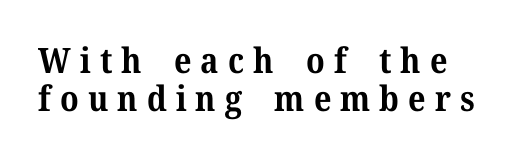
The letters stand straight up with perfectly vertical stems. Compared with an ordinary text face, these strokes are far heavier — a full bold. Check under the words: just untouched page. The face used here is seriffed, in the tradition of book romans. Compared with typical paragraphs, the rows here are closer together. Spacing verdict: proportional, widths tailored to each character.
